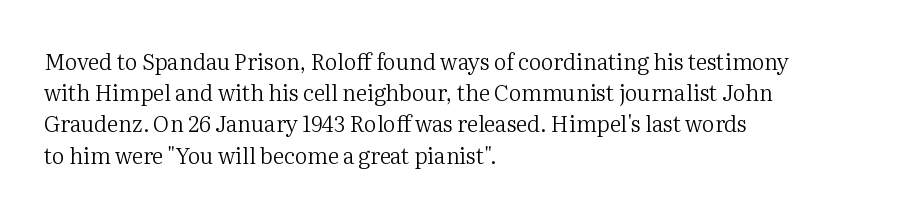
Q: Is the text bold? A: No.
Q: Is the text italic (slanted)? A: No, it is upright.
Q: Is the text underlined? A: No.
Q: How is the paragraph aligned? A: Left-aligned.
Q: Is the spacing between letters normal or unusually wide? A: Normal.
Q: Is the spacing between lines tight, normal or loose? A: Normal.
